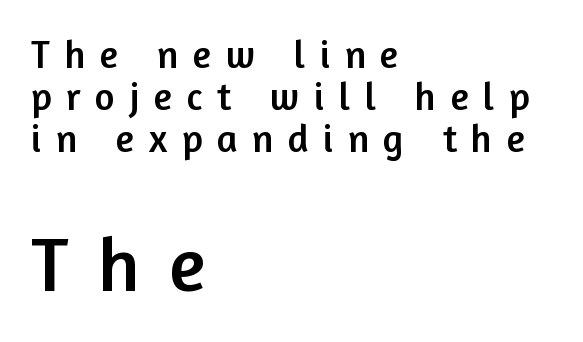
{"serif": "no", "italic": "no", "width": "normal", "stroke_contrast": "low", "x_height": "medium", "monospaced": "no", "underline": "no", "align": "left", "line_spacing": "tight", "line_spacing_ratio": 1.11, "letter_spacing": "wide", "letter_spacing_em": 0.39, "larger_block": "second", "size_ratio": 2.0, "glyph_px": 76}
